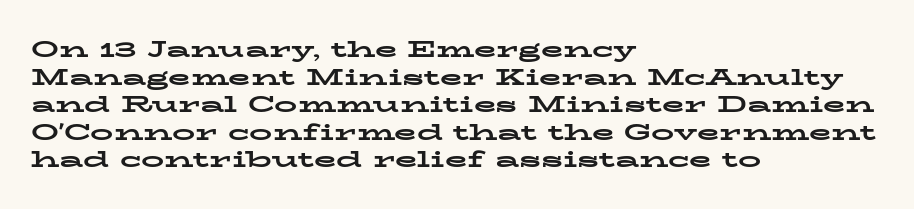
The image shows 23 px bold type, upright; set left-aligned, line spacing 1.2x, normal letter spacing, not underlined.
